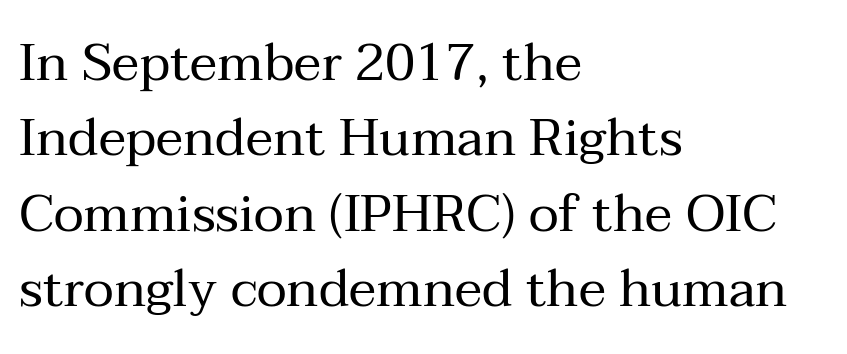
The image shows 52 px regular-weight serif type, upright; set left-aligned, normal line spacing (1.45x), normal letter spacing, not underlined; medium stroke contrast and a medium x-height.
